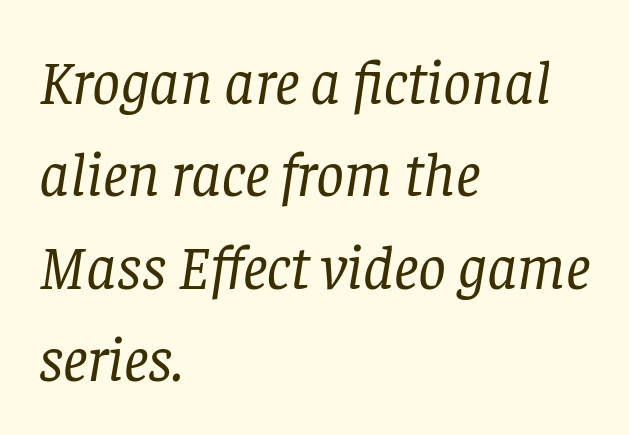
Q: Is the text bold? A: No.
Q: Is the text italic (slanted)? A: Yes, it leans right by about 8 degrees.
Q: Is the typeface a serif or a sans-serif typeface? A: Serif.
Q: Is the text underlined? A: No.
Q: How is the paragraph aligned? A: Left-aligned.
Q: Is the spacing between letters normal or unusually wide? A: Normal.
Q: Is the spacing between lines tight, normal or loose? A: Normal.
Q: Width (condensed, normal, or wide)? A: Normal.
Q: Stroke contrast? A: Low.
Q: x-height? A: Large.
Q: Monospaced? A: No.
